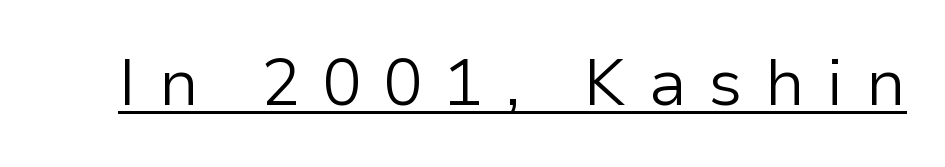
{"serif": "no", "italic": "no", "bold": "no", "weight": "light", "width": "normal", "stroke_contrast": "low", "x_height": "medium", "monospaced": "no", "underline": "yes", "letter_spacing": "wide", "letter_spacing_em": 0.34, "glyph_px": 65}
